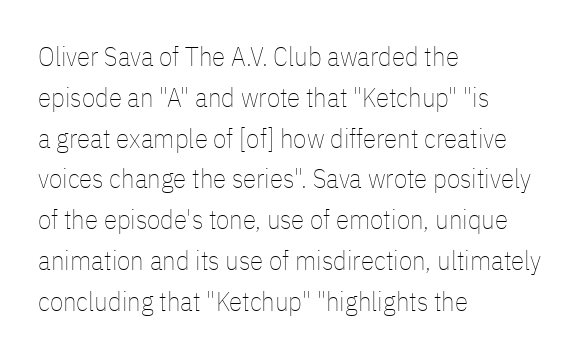
{"italic": "no", "bold": "no", "underline": "no", "align": "left", "line_spacing": "normal", "line_spacing_ratio": 1.51, "letter_spacing": "normal", "letter_spacing_em": 0.0, "glyph_px": 27}
